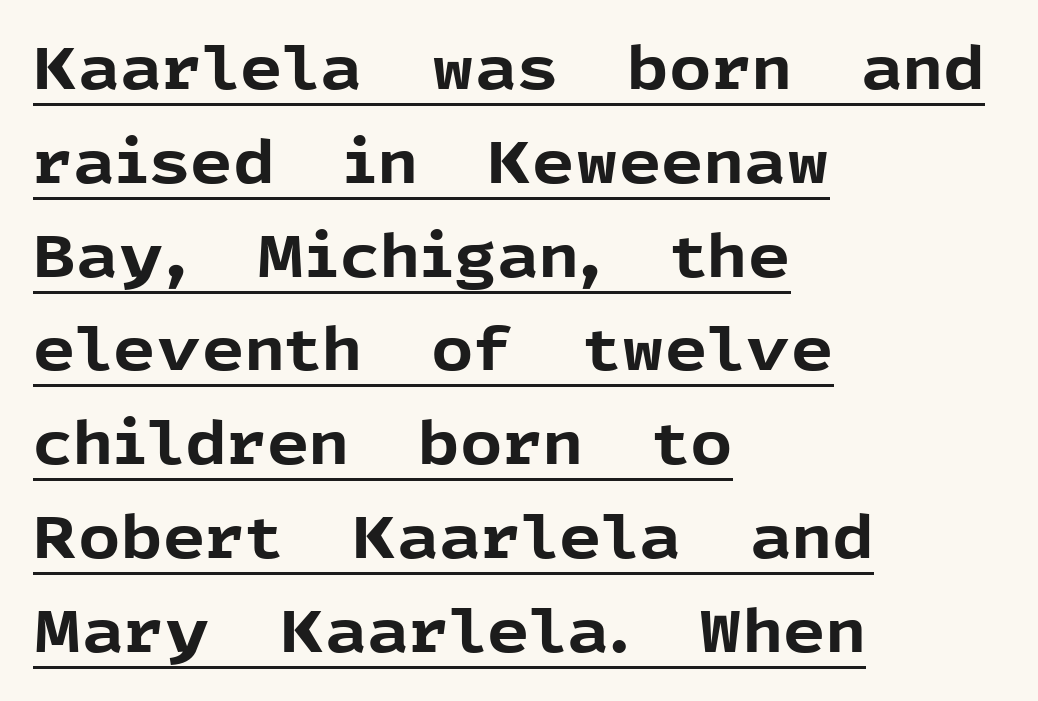
{"serif": "no", "italic": "no", "bold": "yes", "weight": "bold", "width": "normal", "x_height": "medium", "monospaced": "no", "underline": "yes", "align": "left", "line_spacing": "normal", "line_spacing_ratio": 1.59, "letter_spacing": "normal", "letter_spacing_em": 0.0, "glyph_px": 59}
